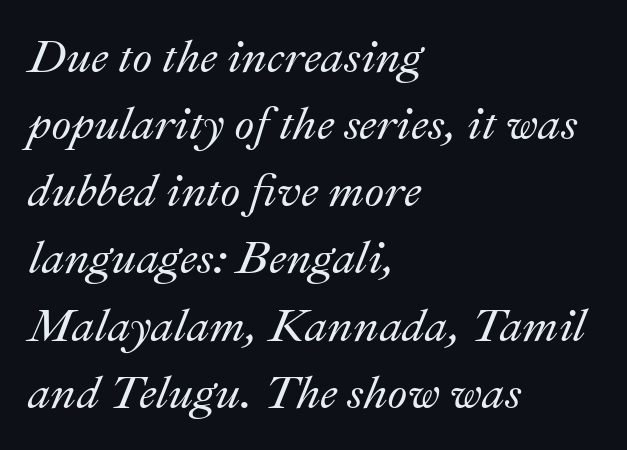
Descenders hang freely into open space. This rendering uses left alignment, leaving the right contour irregular. This sample keeps an unexceptional amount of space between lines. The passage shown is typed in a proportional face where columns would drift. Would a proofreader flag this as italicized? Yes.
